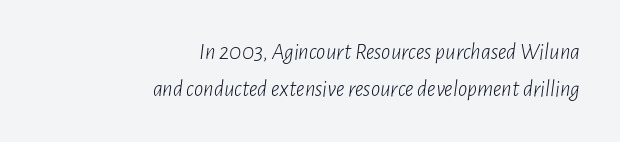
Each line ends at the same right margin while the left side varies. Regular leading. The weight would be labelled regular, book, light, or lighter still. There's an unmistakable incline to the writing here.
